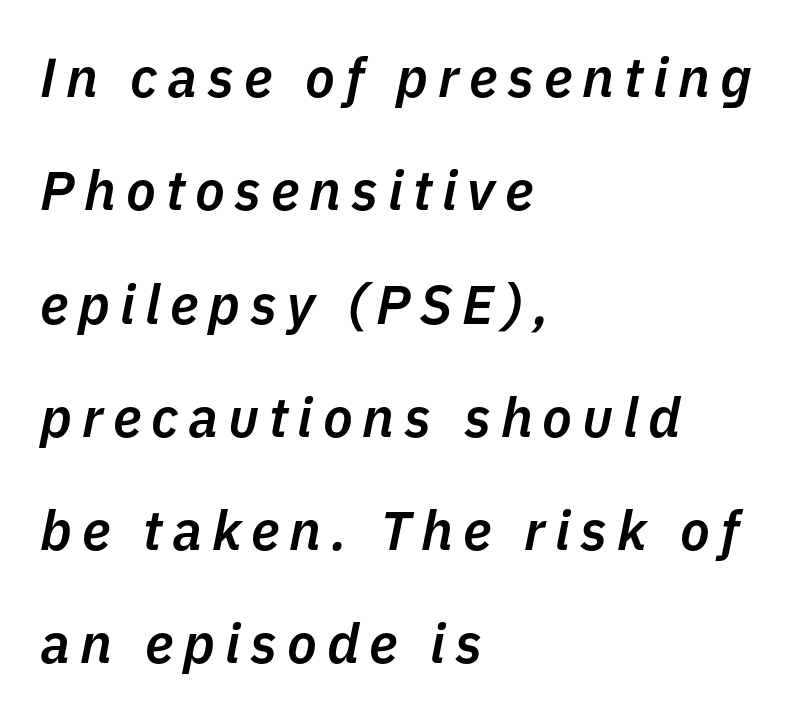
The image shows 55 px semibold type, italic (leaning right); set left-aligned, loose line spacing (2.06x), not underlined; low stroke contrast and a medium x-height.
